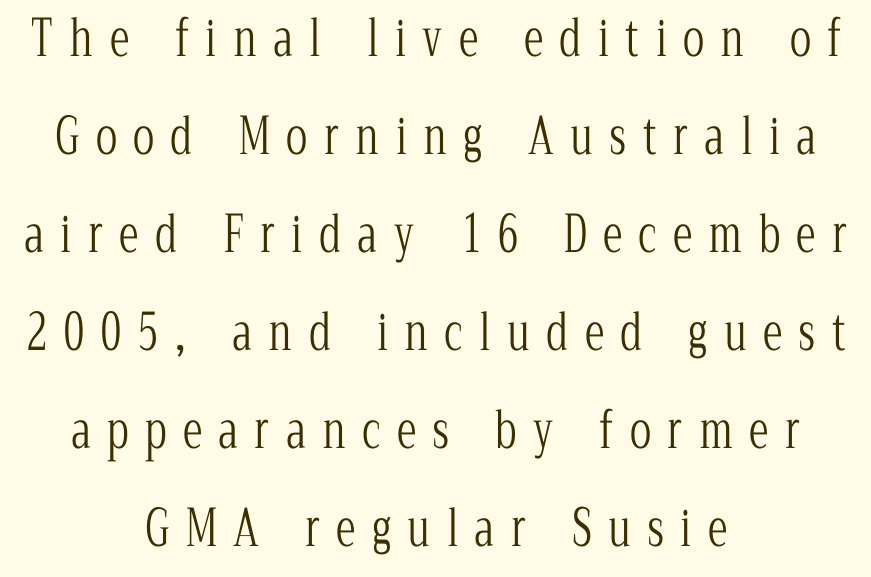
Q: Is the text bold? A: No.
Q: Is the text italic (slanted)? A: No, it is upright.
Q: Is the typeface a serif or a sans-serif typeface? A: Serif.
Q: Is the text underlined? A: No.
Q: How is the paragraph aligned? A: Centered.
Q: Is the spacing between letters normal or unusually wide? A: Unusually wide.
Q: Is the spacing between lines tight, normal or loose? A: Loose.
Q: Width (condensed, normal, or wide)? A: Condensed.
Q: Stroke contrast? A: Low.
Q: x-height? A: Medium.
Q: Monospaced? A: No.
